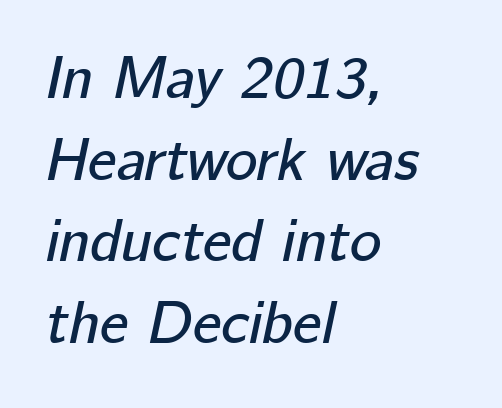
{"italic": "yes", "lean": "right", "slant_degrees": 12, "width": "normal", "stroke_contrast": "low", "x_height": "medium", "monospaced": "no", "underline": "no", "align": "left", "line_spacing": "normal", "line_spacing_ratio": 1.36, "letter_spacing": "normal", "letter_spacing_em": 0.0, "glyph_px": 60}
